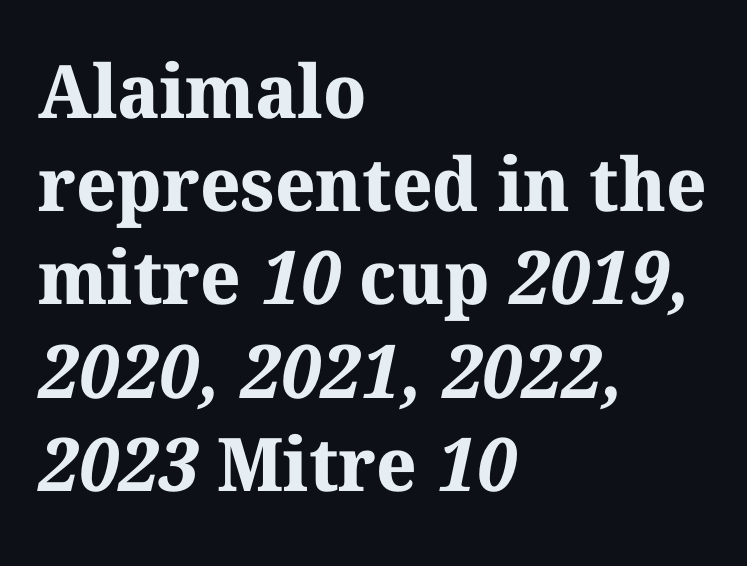
The image shows 74 px bold serif type; set left-aligned, normal line spacing (1.26x), normal letter spacing, not underlined; medium stroke contrast and a medium x-height.
